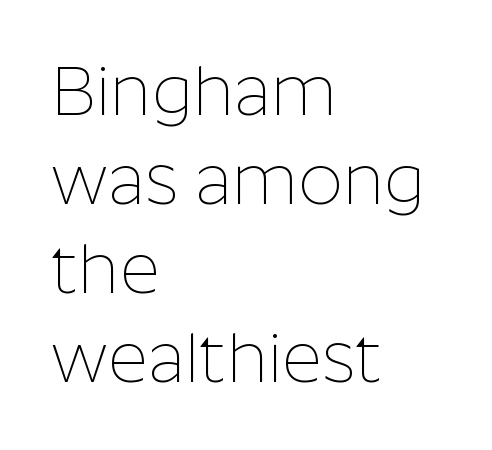
The image shows 69 px thin sans-serif type, upright; set left-aligned, normal line spacing (1.29x), normal letter spacing, not underlined; low stroke contrast and a medium x-height.
